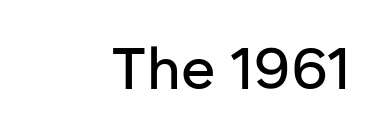
{"serif": "no", "italic": "no", "width": "normal", "stroke_contrast": "low", "x_height": "medium", "monospaced": "no", "underline": "no", "align": "right", "letter_spacing": "normal", "letter_spacing_em": 0.0, "glyph_px": 59}
